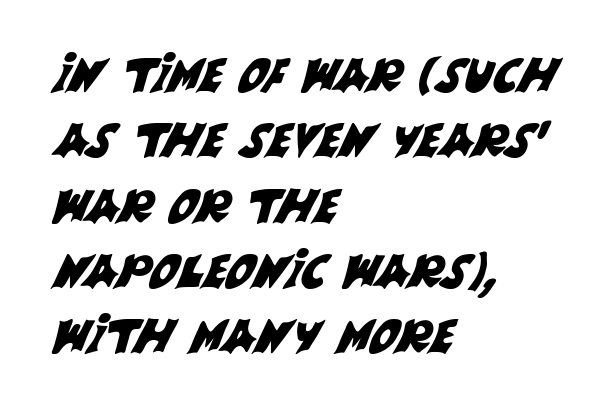
The zone under the glyphs is completely vacant. These lines keep a tight, regular rhythm from letter to letter. The letters advance in unequal steps, a hallmark of proportional type. The passage shown is typeset with a sans-serif family.
